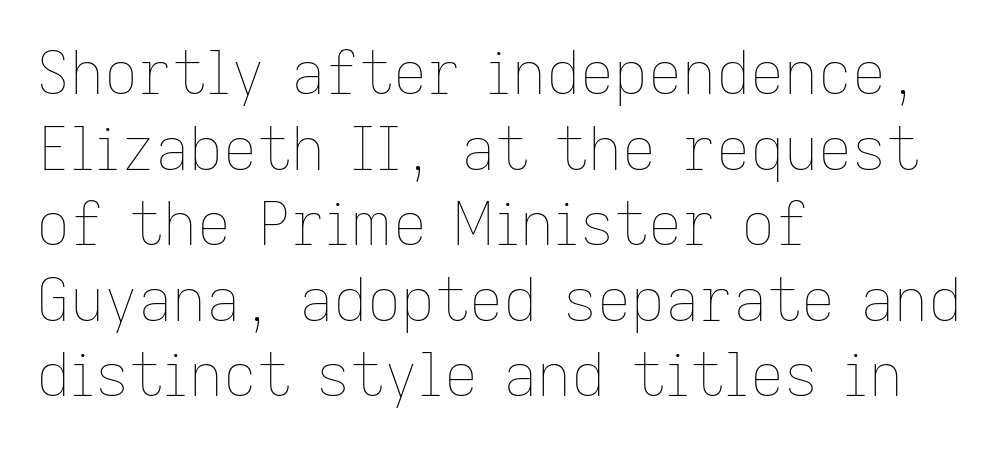
The image shows 59 px thin type, upright; set left-aligned, normal line spacing (1.28x), normal letter spacing, not underlined; low stroke contrast and a medium x-height.
